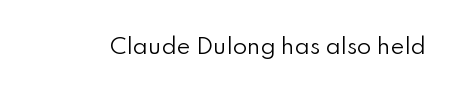
The passage shown is not underscored anywhere. The font's upright variant was chosen for this text. Stems here are at most as thick as an everyday book face. Observe the ordinary spacing: letters are neighbours, not strangers.
